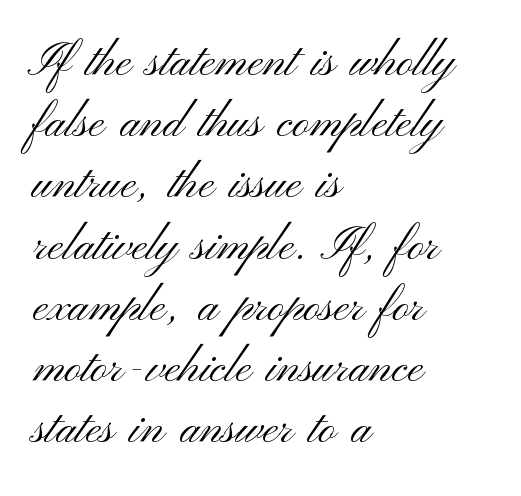
The image shows 46 px light, wide sans-serif type; set left-aligned, normal line spacing (1.33x), normal letter spacing, not underlined; medium stroke contrast and a small x-height.
